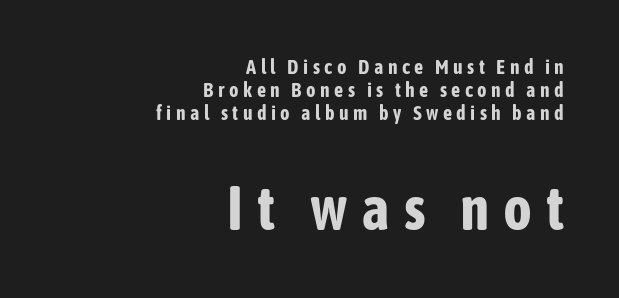
Its strokes are broad and dark, the hallmark of bold type. Letter spacing: wide. Ordinary non-slanted type is in use. Two sizes are in play, and the larger belongs to the second block. The paragraph has a hard right edge and a soft left edge. The string is rendered with underlining switched off.
